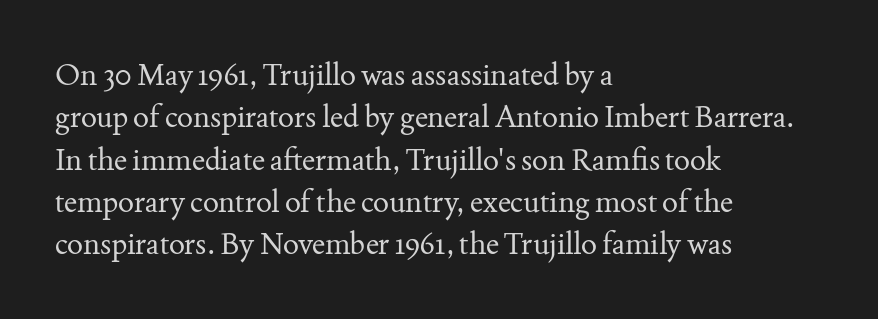
Q: Is the text bold? A: No.
Q: Is the text italic (slanted)? A: No, it is upright.
Q: Is the typeface a serif or a sans-serif typeface? A: Serif.
Q: Is the text underlined? A: No.
Q: How is the paragraph aligned? A: Left-aligned.
Q: Is the spacing between letters normal or unusually wide? A: Normal.
Q: Is the spacing between lines tight, normal or loose? A: Normal.
Q: Width (condensed, normal, or wide)? A: Normal.
Q: Stroke contrast? A: Medium.
Q: x-height? A: Small.
Q: Monospaced? A: No.
